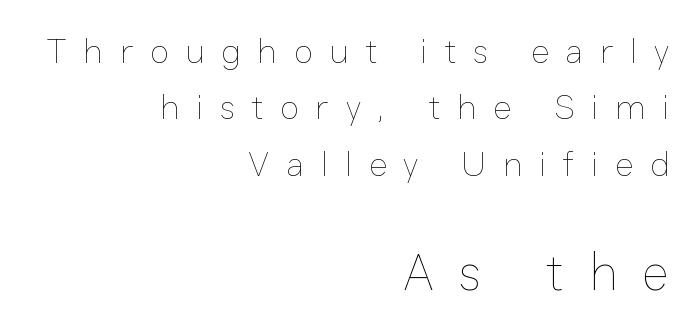
{"italic": "no", "bold": "no", "weight": "thin", "width": "normal", "stroke_contrast": "low", "x_height": "medium", "monospaced": "no", "underline": "no", "align": "right", "line_spacing": "normal", "line_spacing_ratio": 1.61, "letter_spacing": "wide", "letter_spacing_em": 0.48, "larger_block": "second", "size_ratio": 1.49, "glyph_px": 52}
